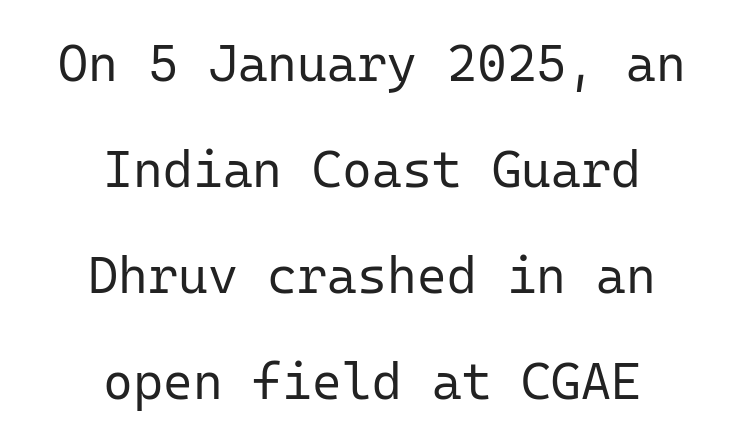
{"serif": "no", "italic": "no", "bold": "no", "weight": "regular", "width": "normal", "stroke_contrast": "low", "x_height": "medium", "monospaced": "yes", "underline": "no", "align": "center", "line_spacing": "loose", "line_spacing_ratio": 2.08, "letter_spacing": "normal", "letter_spacing_em": 0.0, "glyph_px": 51}
